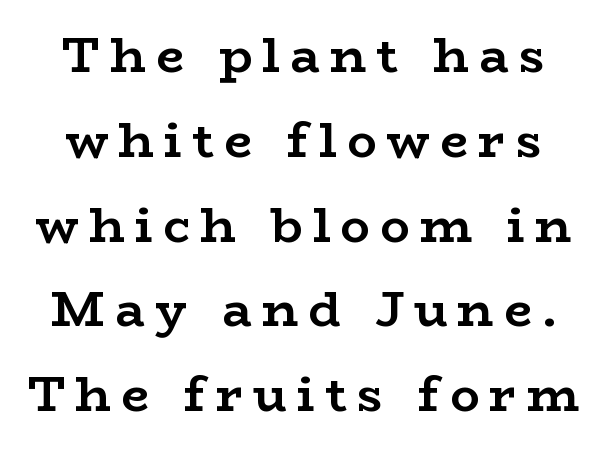
Q: Is the text bold? A: Yes.
Q: Is the text italic (slanted)? A: No, it is upright.
Q: Is the typeface a serif or a sans-serif typeface? A: Serif.
Q: Is the text underlined? A: No.
Q: How is the paragraph aligned? A: Centered.
Q: Is the spacing between letters normal or unusually wide? A: Unusually wide.
Q: Width (condensed, normal, or wide)? A: Wide.
Q: Stroke contrast? A: Low.
Q: x-height? A: Medium.
Q: Monospaced? A: No.
